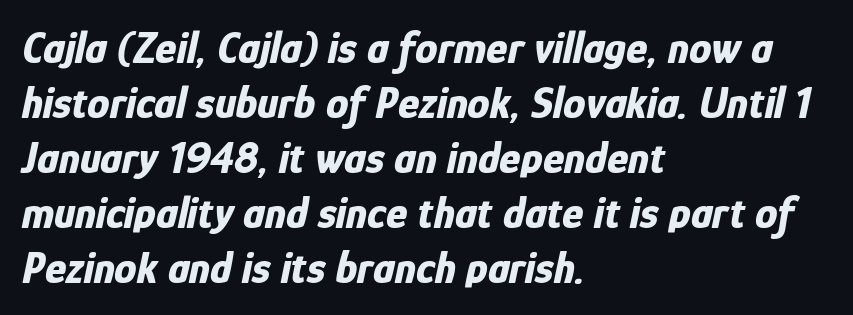
{"italic": "yes", "lean": "right", "slant_degrees": 12, "bold": "yes", "weight": "bold", "width": "condensed", "stroke_contrast": "low", "x_height": "medium", "monospaced": "no", "underline": "no", "align": "left", "line_spacing_ratio": 1.22, "letter_spacing": "normal", "letter_spacing_em": 0.0, "glyph_px": 45}
